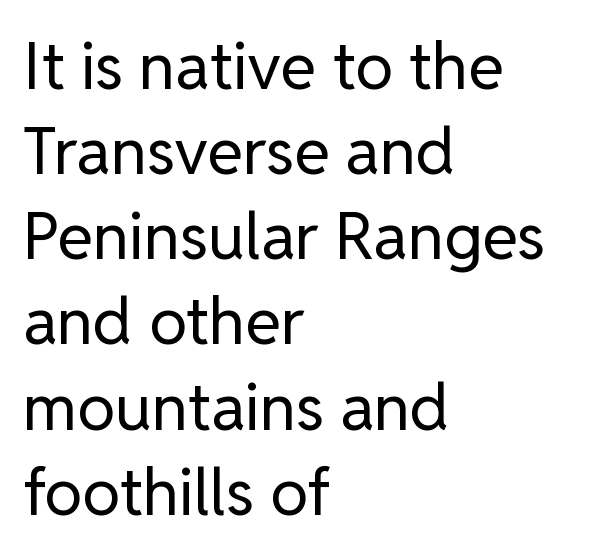
This is roman type, the default non-slanted kind. Just letters on the line, the space beneath them empty. Note: no serifs on the glyphs. Rows of type keep a routine distance in the vertical direction.
